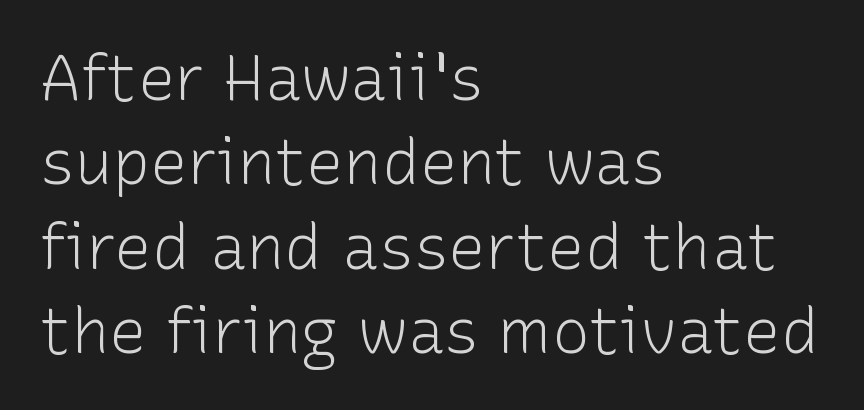
{"serif": "no", "italic": "no", "bold": "no", "weight": "light", "width": "normal", "stroke_contrast": "low", "x_height": "medium", "monospaced": "no", "underline": "no", "align": "left", "line_spacing": "normal", "line_spacing_ratio": 1.34, "letter_spacing": "normal", "letter_spacing_em": 0.0, "glyph_px": 63}
